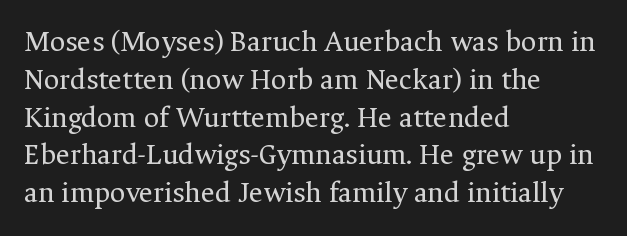
{"serif": "yes", "italic": "no", "bold": "no", "weight": "regular", "width": "normal", "stroke_contrast": "medium", "x_height": "medium", "monospaced": "no", "underline": "no", "align": "left", "line_spacing": "normal", "line_spacing_ratio": 1.26, "letter_spacing": "normal", "letter_spacing_em": 0.0, "glyph_px": 30}
